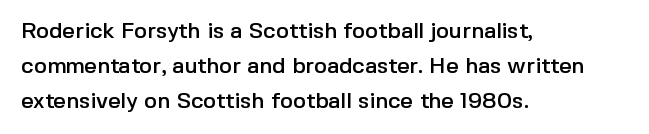
Q: Is the text italic (slanted)? A: No, it is upright.
Q: Is the text underlined? A: No.
Q: How is the paragraph aligned? A: Left-aligned.
Q: Is the spacing between letters normal or unusually wide? A: Normal.
Q: Is the spacing between lines tight, normal or loose? A: Normal.
